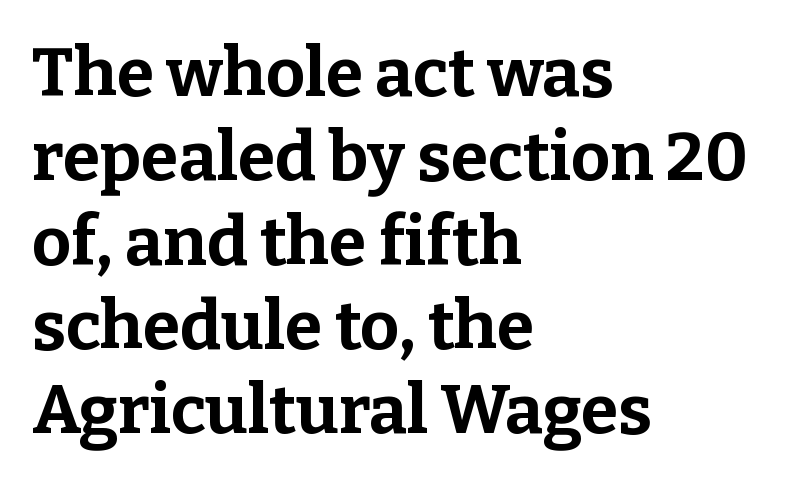
Italic? Not at all — the glyphs are vertical. The gap between lines stays unmarked. Set as a true bold cut, around the 700 mark. Character widths vary here, with narrow letters taking less room than wide ones. Each word holds together tightly as a unit, with standard inter-letter gaps.
